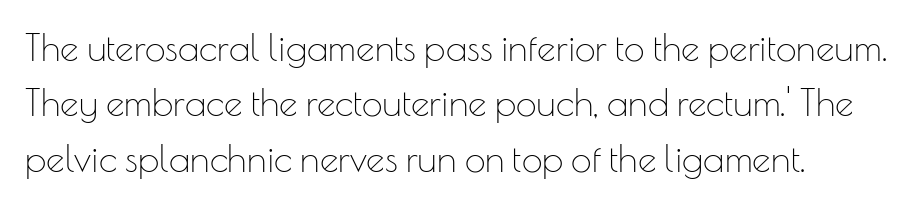
Q: Is the text bold? A: No.
Q: Is the text italic (slanted)? A: No, it is upright.
Q: Is the typeface a serif or a sans-serif typeface? A: Sans-serif.
Q: Is the text underlined? A: No.
Q: How is the paragraph aligned? A: Left-aligned.
Q: Is the spacing between letters normal or unusually wide? A: Normal.
Q: Is the spacing between lines tight, normal or loose? A: Normal.
Q: Width (condensed, normal, or wide)? A: Normal.
Q: Stroke contrast? A: Low.
Q: x-height? A: Small.
Q: Monospaced? A: No.
